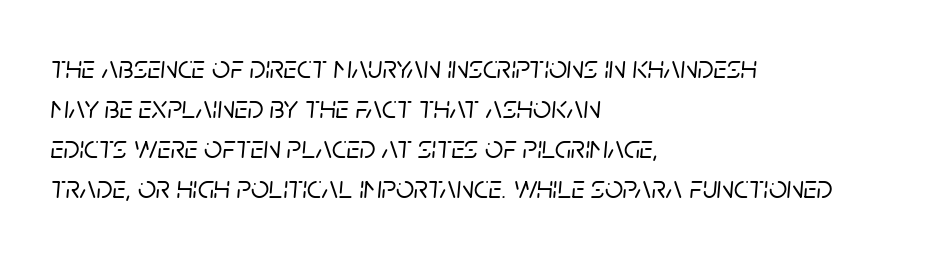
Q: Is the text italic (slanted)? A: Yes, it leans right by about 5 degrees.
Q: Is the text underlined? A: No.
Q: How is the paragraph aligned? A: Left-aligned.
Q: Is the spacing between letters normal or unusually wide? A: Normal.
Q: Is the spacing between lines tight, normal or loose? A: Normal.
Q: Width (condensed, normal, or wide)? A: Normal.
Q: Stroke contrast? A: Low.
Q: x-height? A: Large.
Q: Monospaced? A: No.
